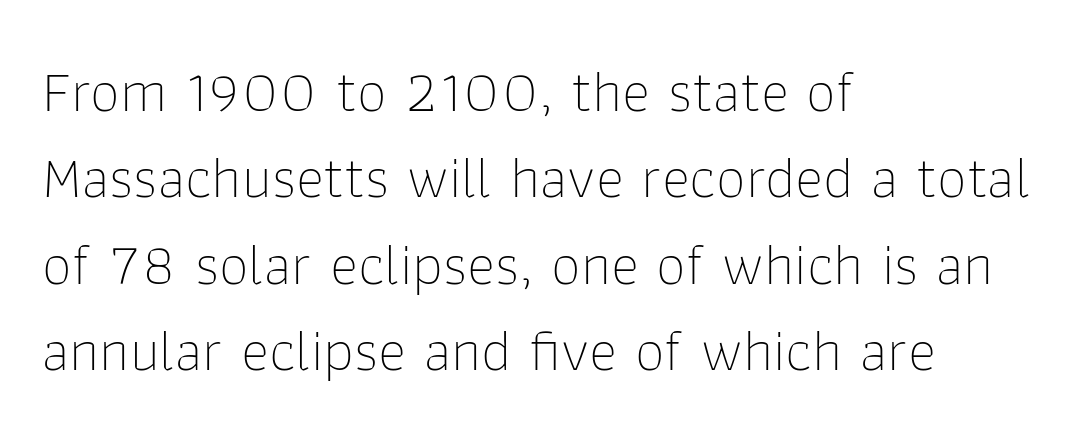
Q: Is the text bold? A: No.
Q: Is the text italic (slanted)? A: No, it is upright.
Q: Is the typeface a serif or a sans-serif typeface? A: Sans-serif.
Q: Is the text underlined? A: No.
Q: How is the paragraph aligned? A: Left-aligned.
Q: Is the spacing between letters normal or unusually wide? A: Normal.
Q: Is the spacing between lines tight, normal or loose? A: Normal.
Q: Width (condensed, normal, or wide)? A: Normal.
Q: Stroke contrast? A: Low.
Q: x-height? A: Medium.
Q: Monospaced? A: No.
